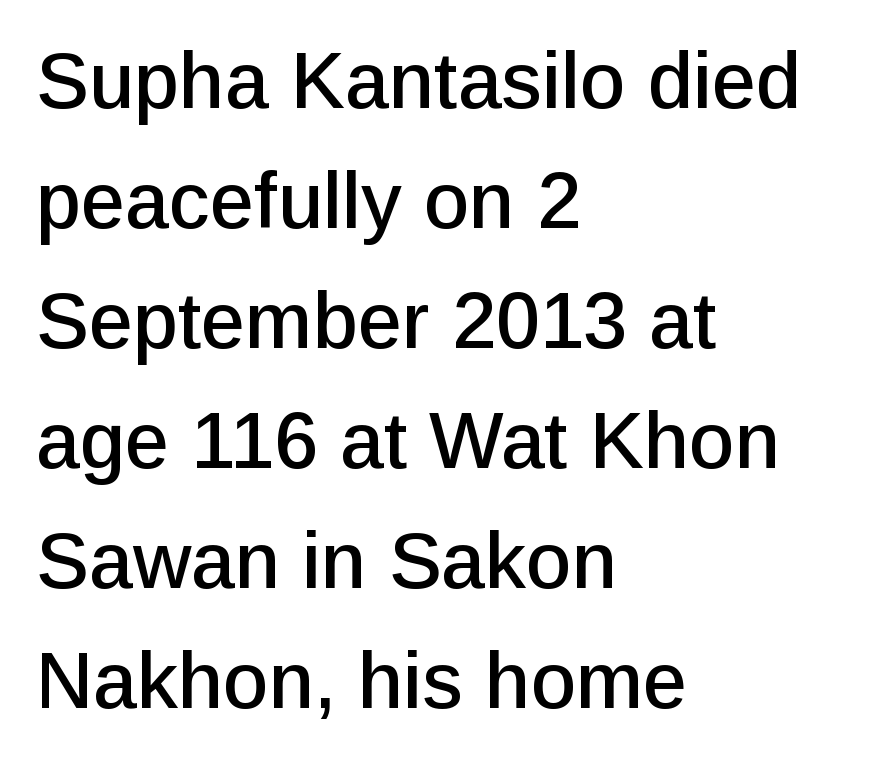
The image shows 79 px sans-serif type, upright; set left-aligned, normal line spacing (1.52x), normal letter spacing, not underlined; low stroke contrast and a medium x-height.
